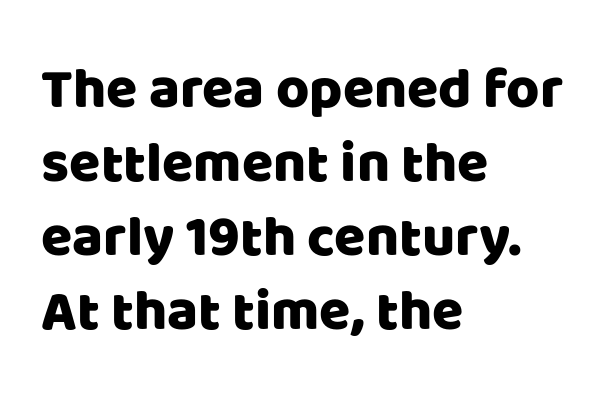
The compositor pushed each line to the left boundary. Letterform terminals end flat and unadorned throughout the passage. A typesetter would mark this as roman, not italic. Unmarked baselines from the first word to the last. Honestly, the row spacing looks completely unremarkable.
